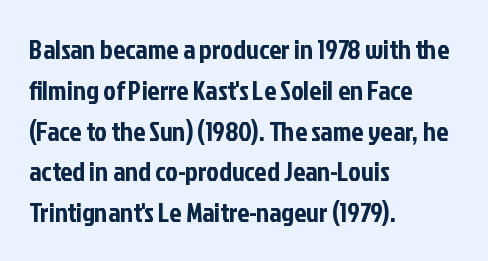
The typography opts for an upright posture over an oblique one. Descenders hang freely into open space. The rag falls on the right side of this text block. No extra tracking has been applied to these lines. Does the leading feel generous? No, just average.
